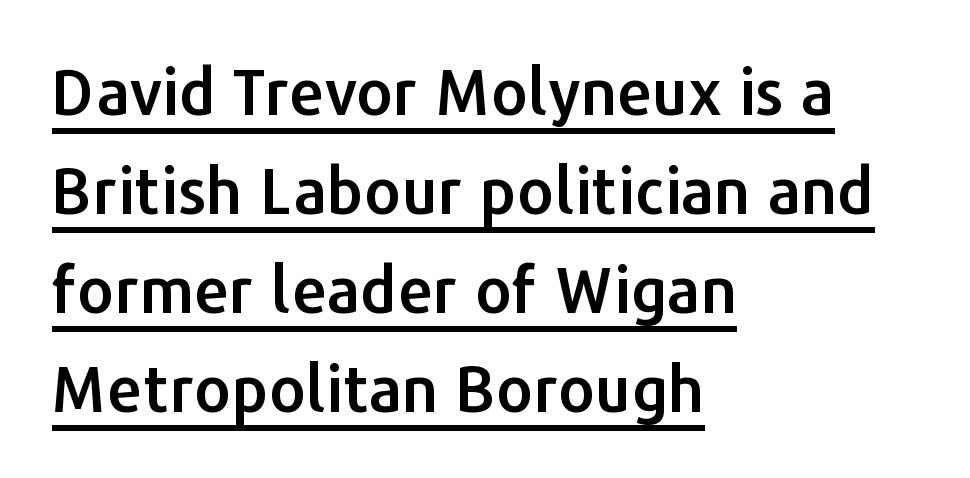
The image shows 63 px sans-serif type, upright; set left-aligned, normal line spacing (1.57x), normal letter spacing, underlined; low stroke contrast and a medium x-height.
